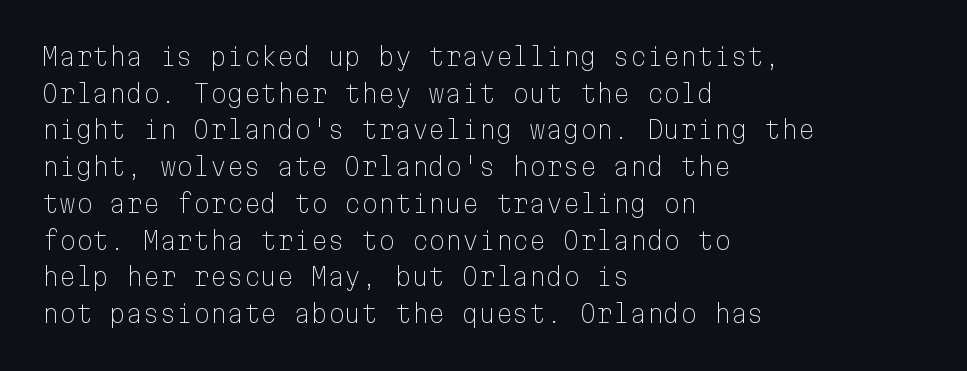
Standard letterfit; no display-style spreading of the glyphs. No chunkiness to these letters — they're not bold. This is roman type, the default non-slanted kind. Does the copy run flush right? No — it runs flush left.
